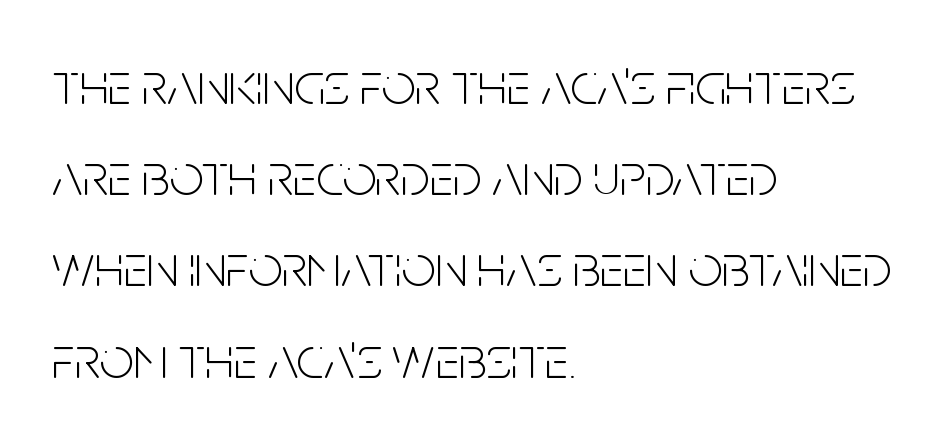
The axis of the letterforms is exactly vertical. Serifs: no, the terminals of the letterforms are clean. Students, note that the glyphs here touch the page at normal intervals. The space directly below the letters is spotless. Compared with a centered layout, this one pins lines to the left instead. Here the designer chose a conventional face with non-uniform glyph widths.
